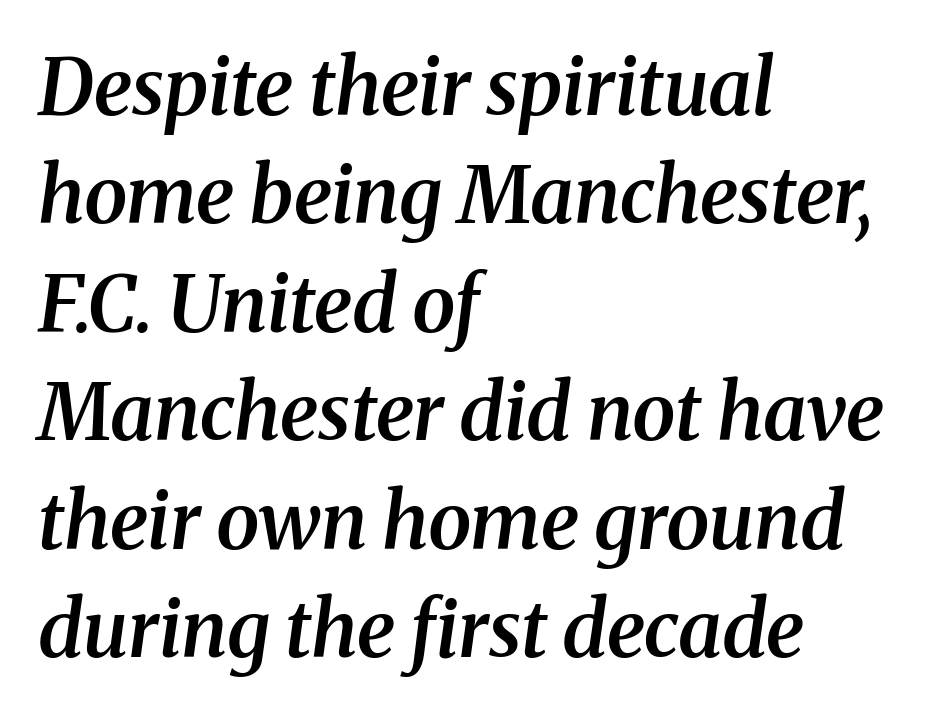
Q: Is the text bold? A: Semi-bold.
Q: Is the text italic (slanted)? A: Yes, it leans right by about 8 degrees.
Q: Is the typeface a serif or a sans-serif typeface? A: Serif.
Q: Is the text underlined? A: No.
Q: How is the paragraph aligned? A: Left-aligned.
Q: Is the spacing between letters normal or unusually wide? A: Normal.
Q: Is the spacing between lines tight, normal or loose? A: Normal.
Q: Width (condensed, normal, or wide)? A: Normal.
Q: Stroke contrast? A: Medium.
Q: x-height? A: Medium.
Q: Monospaced? A: No.
